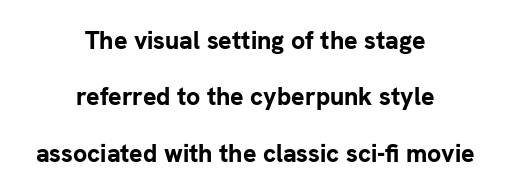
No italicization has been applied; the sample stays upright. One glance says open: line gaps are wider than usual. Horizontally, the lines are justified to the midpoint only. The glyphs are unaccompanied by any horizontal stroke below them.
